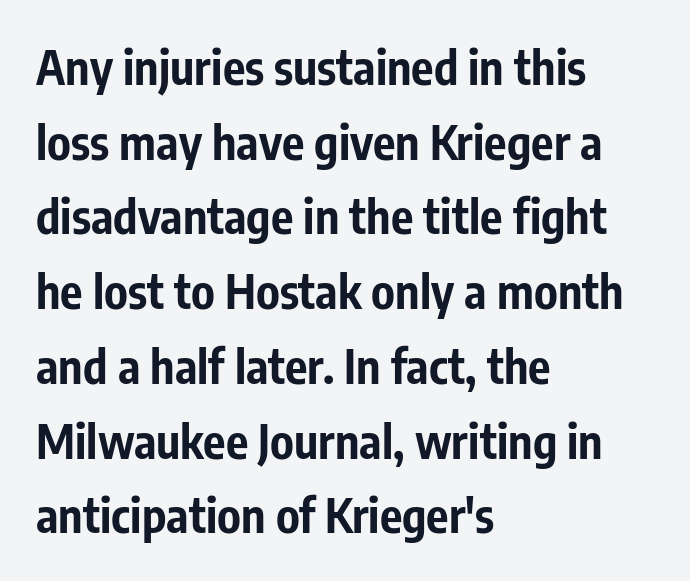
Q: Is the text bold? A: Yes.
Q: Is the text italic (slanted)? A: No, it is upright.
Q: Is the typeface a serif or a sans-serif typeface? A: Sans-serif.
Q: Is the text underlined? A: No.
Q: How is the paragraph aligned? A: Left-aligned.
Q: Is the spacing between letters normal or unusually wide? A: Normal.
Q: Is the spacing between lines tight, normal or loose? A: Normal.
Q: Width (condensed, normal, or wide)? A: Condensed.
Q: Stroke contrast? A: Low.
Q: x-height? A: Medium.
Q: Monospaced? A: No.
